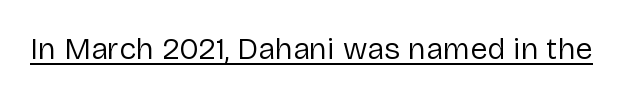
The image shows 31 px regular-weight sans-serif type, upright; set normal letter spacing, underlined; low stroke contrast and a medium x-height.
